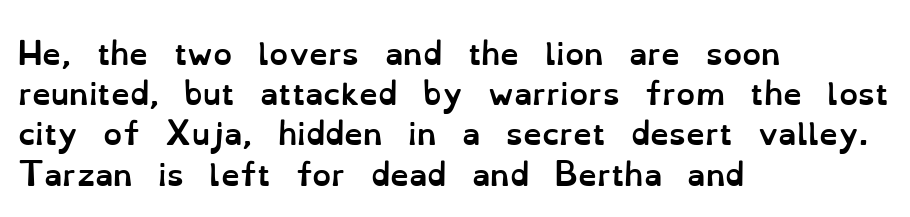
The image shows 30 px semibold type, upright; set left-aligned, normal line spacing (1.34x), normal letter spacing, not underlined; low stroke contrast and a small x-height.
